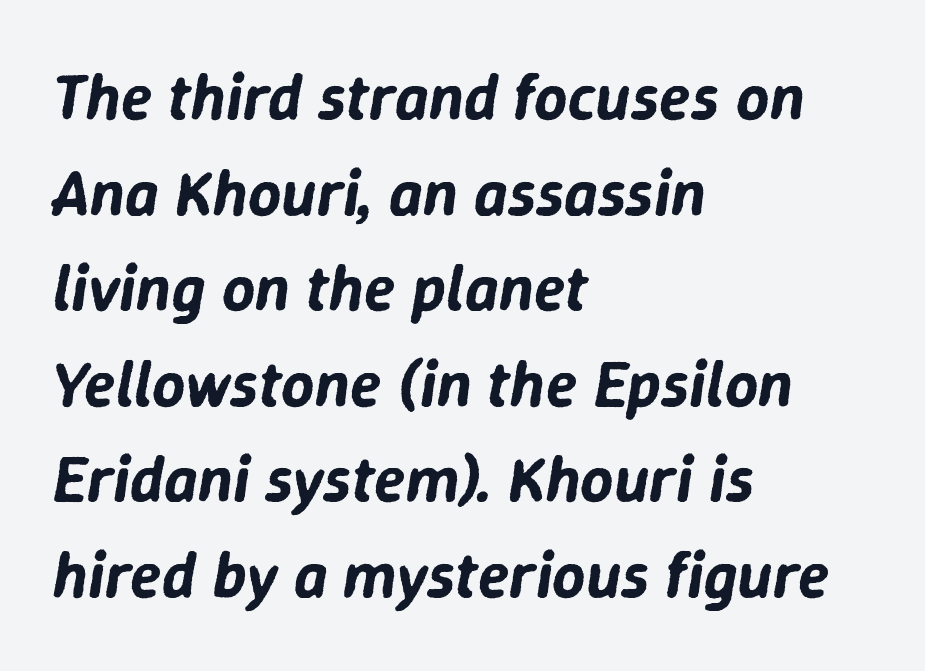
Q: Is the text italic (slanted)? A: Yes, it leans right by about 9 degrees.
Q: Is the text underlined? A: No.
Q: How is the paragraph aligned? A: Left-aligned.
Q: Is the spacing between letters normal or unusually wide? A: Normal.
Q: Is the spacing between lines tight, normal or loose? A: Normal.
Q: Width (condensed, normal, or wide)? A: Normal.
Q: Stroke contrast? A: Low.
Q: x-height? A: Medium.
Q: Monospaced? A: No.
